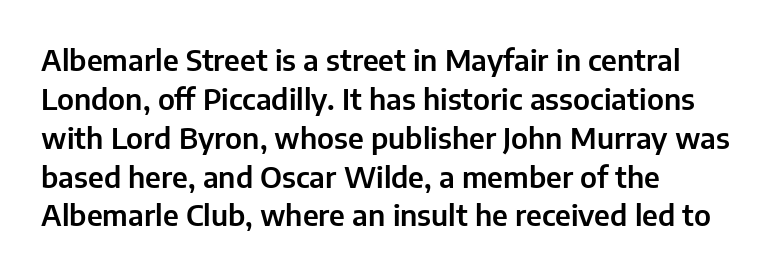
{"serif": "no", "italic": "no", "width": "normal", "stroke_contrast": "low", "x_height": "medium", "monospaced": "no", "underline": "no", "align": "left", "line_spacing": "normal", "line_spacing_ratio": 1.34, "letter_spacing": "normal", "letter_spacing_em": 0.0, "glyph_px": 29}
